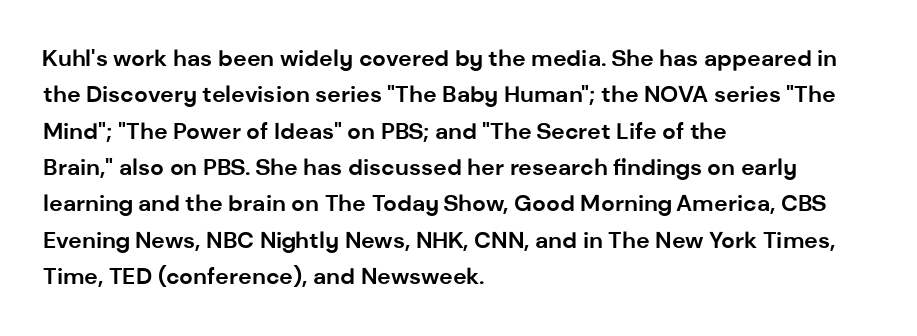
Q: Is the text bold? A: Yes.
Q: Is the text italic (slanted)? A: No, it is upright.
Q: Is the text underlined? A: No.
Q: How is the paragraph aligned? A: Left-aligned.
Q: Is the spacing between letters normal or unusually wide? A: Normal.
Q: Is the spacing between lines tight, normal or loose? A: Normal.
